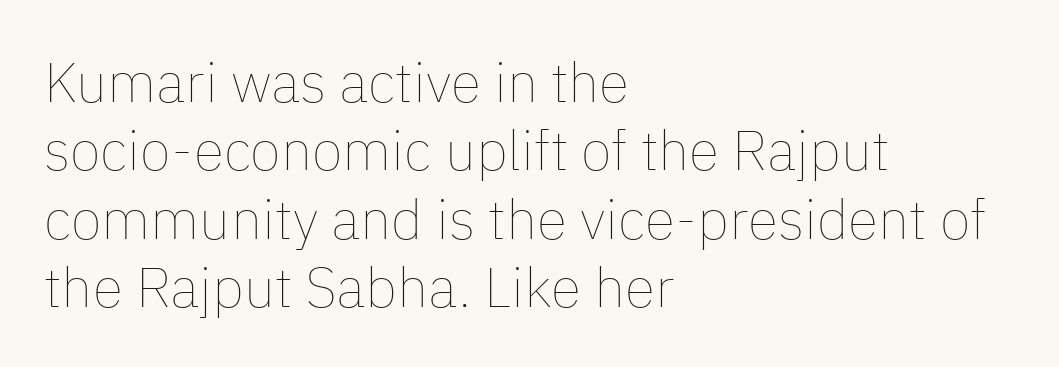
Q: Is the text bold? A: No.
Q: Is the text italic (slanted)? A: No, it is upright.
Q: Is the text underlined? A: No.
Q: How is the paragraph aligned? A: Left-aligned.
Q: Is the spacing between letters normal or unusually wide? A: Normal.
Q: Width (condensed, normal, or wide)? A: Normal.
Q: Stroke contrast? A: Low.
Q: x-height? A: Medium.
Q: Monospaced? A: No.
